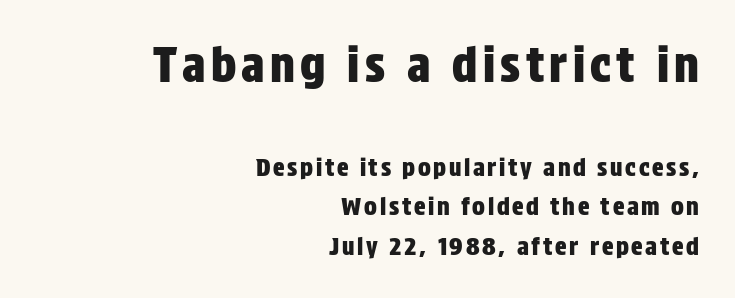
Q: Is the text italic (slanted)? A: No, it is upright.
Q: Is the typeface a serif or a sans-serif typeface? A: Sans-serif.
Q: Is the text underlined? A: No.
Q: How is the paragraph aligned? A: Right-aligned.
Q: Is the spacing between lines tight, normal or loose? A: Normal.
Q: Which block of text is set in a larger size, the first (top) or the second (bottom)? A: The first (top) one.
Q: Width (condensed, normal, or wide)? A: Condensed.
Q: Stroke contrast? A: Low.
Q: x-height? A: Large.
Q: Monospaced? A: No.
